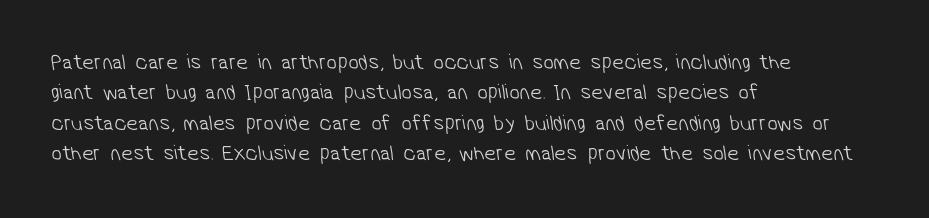
{"bold": "no", "underline": "no", "align": "left", "line_spacing": "normal", "line_spacing_ratio": 1.45, "letter_spacing": "normal", "letter_spacing_em": 0.0, "glyph_px": 21}
